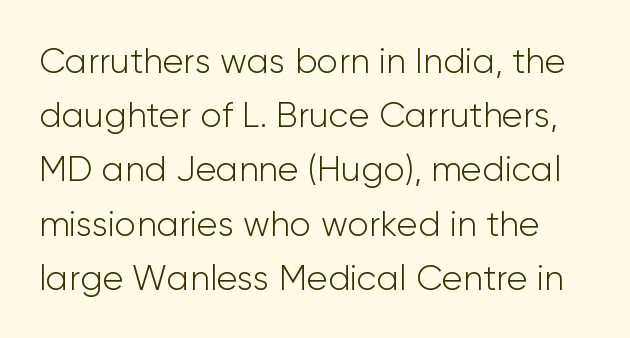
You can tell from the bare stems that sans-serif type was used. This is roman type, the default non-slanted kind. Characters follow at the spacing the type designer built in. Nobody drew a line under any word here. The strokes are not fattened; the text isn't bold.
